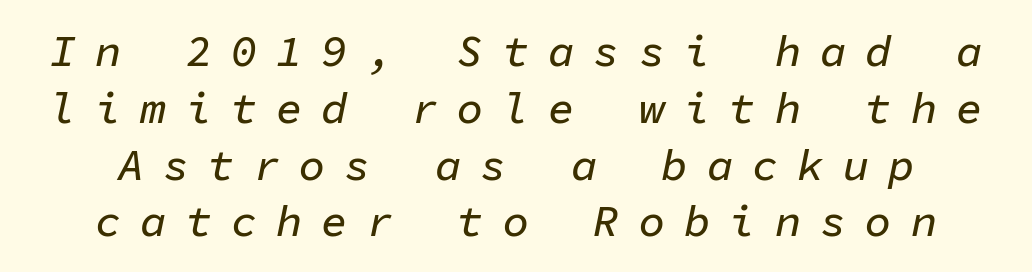
Q: Is the text italic (slanted)? A: Yes, it leans right by about 11 degrees.
Q: Is the text underlined? A: No.
Q: Is the spacing between letters normal or unusually wide? A: Unusually wide.
Q: Is the spacing between lines tight, normal or loose? A: Normal.
Q: Width (condensed, normal, or wide)? A: Normal.
Q: Stroke contrast? A: Low.
Q: x-height? A: Medium.
Q: Monospaced? A: Yes.
